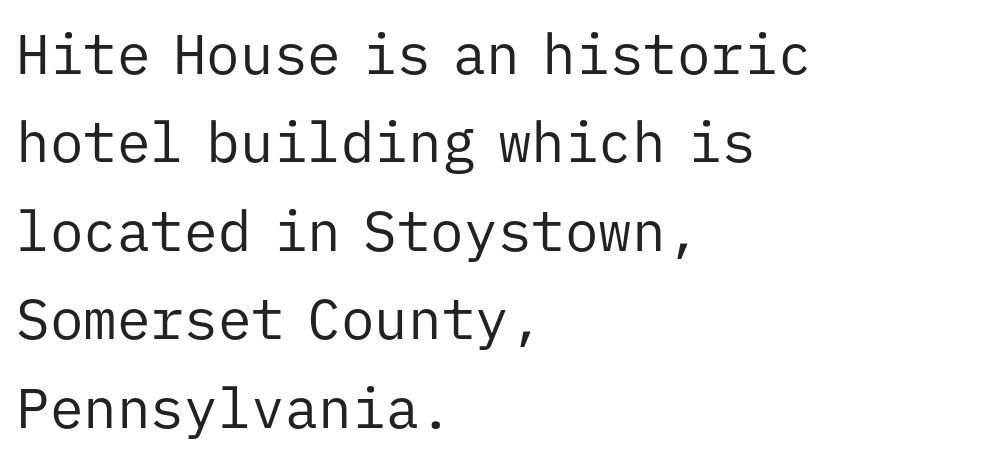
{"serif": "no", "italic": "no", "bold": "no", "weight": "regular", "width": "normal", "stroke_contrast": "low", "x_height": "medium", "monospaced": "yes", "underline": "no", "align": "left", "line_spacing": "normal", "line_spacing_ratio": 1.58, "letter_spacing": "normal", "letter_spacing_em": 0.0, "glyph_px": 56}
